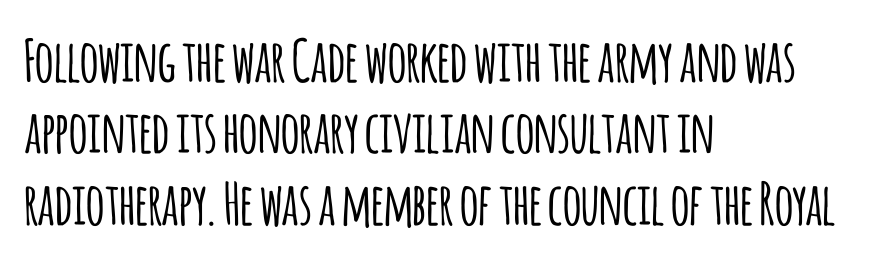
{"serif": "no", "italic": "no", "width": "condensed", "stroke_contrast": "low", "x_height": "large", "monospaced": "no", "underline": "no", "align": "left", "line_spacing_ratio": 1.23, "letter_spacing": "normal", "letter_spacing_em": 0.0, "glyph_px": 58}
